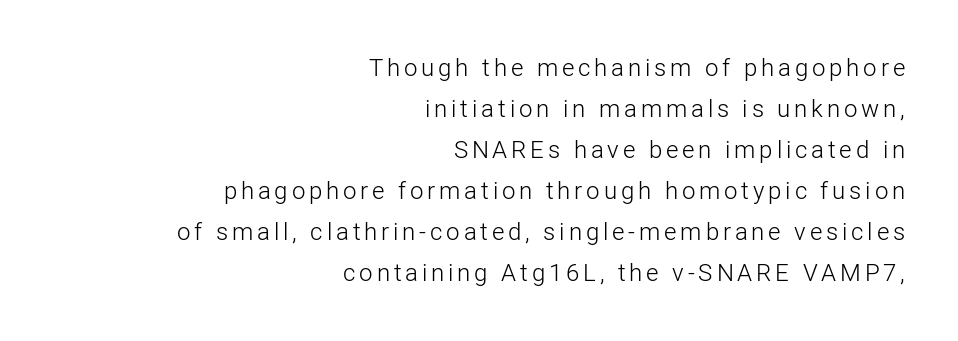
{"italic": "no", "bold": "no", "underline": "no", "align": "right", "line_spacing_ratio": 1.71, "glyph_px": 24}
